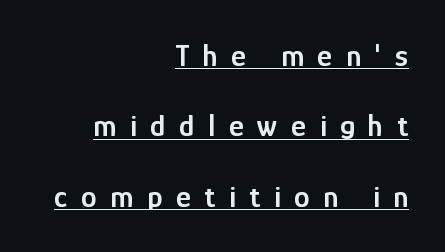
The image shows 32 px semibold, condensed sans-serif type, upright; set right-aligned, loose line spacing (2.2x), unusually wide letter spacing (+0.42 em), underlined; low stroke contrast and a medium x-height.
